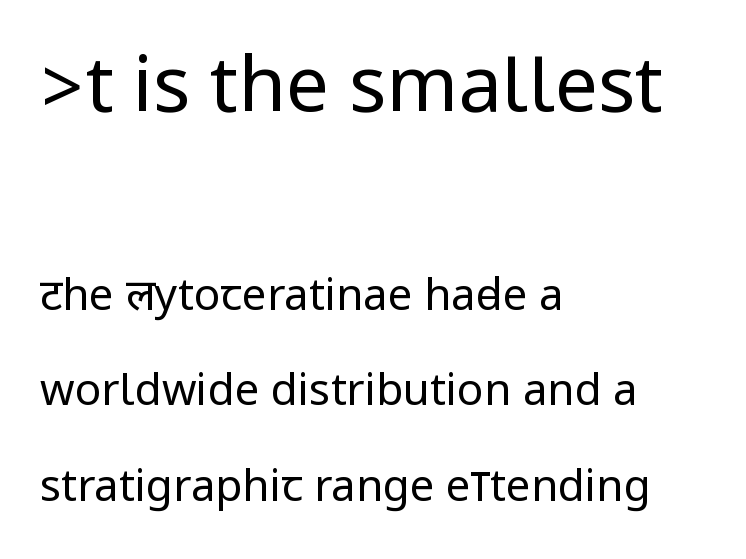
{"serif": "no", "italic": "no", "bold": "no", "weight": "regular", "width": "condensed", "stroke_contrast": "low", "underline": "no", "align": "left", "line_spacing": "loose", "line_spacing_ratio": 2.17, "letter_spacing": "normal", "letter_spacing_em": 0.0, "larger_block": "first", "size_ratio": 1.75, "glyph_px": 77}
